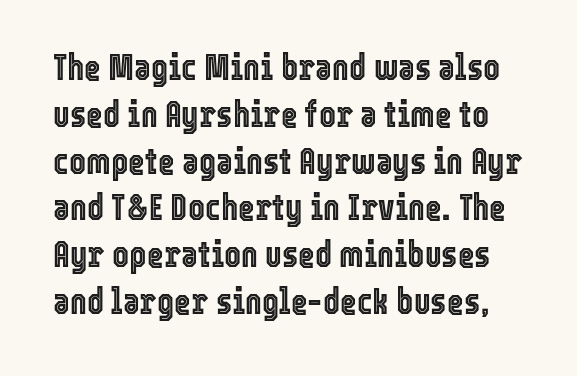
Q: Is the text italic (slanted)? A: No, it is upright.
Q: Is the text underlined? A: No.
Q: Is the spacing between letters normal or unusually wide? A: Normal.
Q: Is the spacing between lines tight, normal or loose? A: Normal.
Q: Width (condensed, normal, or wide)? A: Condensed.
Q: x-height? A: Medium.
Q: Monospaced? A: No.
